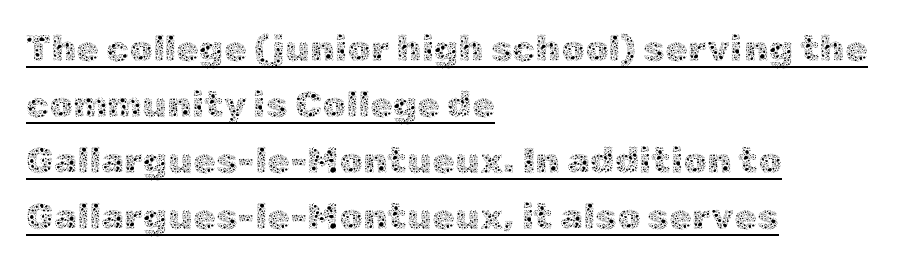
Q: Is the text bold? A: No.
Q: Is the text italic (slanted)? A: No, it is upright.
Q: Is the text underlined? A: Yes.
Q: How is the paragraph aligned? A: Left-aligned.
Q: Is the spacing between letters normal or unusually wide? A: Normal.
Q: Is the spacing between lines tight, normal or loose? A: Normal.
Q: Width (condensed, normal, or wide)? A: Normal.
Q: x-height? A: Medium.
Q: Monospaced? A: No.
